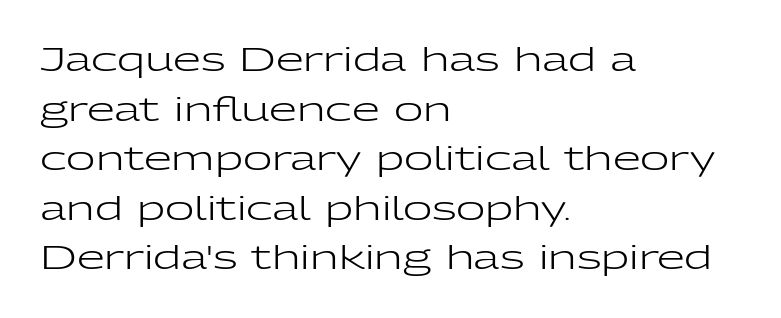
Q: Is the text bold? A: No.
Q: Is the text italic (slanted)? A: No, it is upright.
Q: Is the typeface a serif or a sans-serif typeface? A: Sans-serif.
Q: Is the text underlined? A: No.
Q: How is the paragraph aligned? A: Left-aligned.
Q: Is the spacing between letters normal or unusually wide? A: Normal.
Q: Is the spacing between lines tight, normal or loose? A: Normal.
Q: Width (condensed, normal, or wide)? A: Wide.
Q: Stroke contrast? A: Low.
Q: x-height? A: Medium.
Q: Monospaced? A: No.
